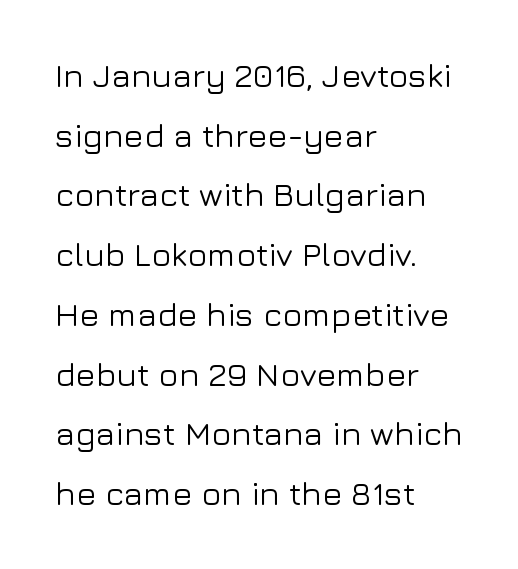
{"serif": "no", "italic": "no", "width": "normal", "stroke_contrast": "low", "x_height": "medium", "monospaced": "no", "underline": "no", "align": "left", "line_spacing_ratio": 1.81, "letter_spacing": "normal", "letter_spacing_em": 0.0, "glyph_px": 33}
